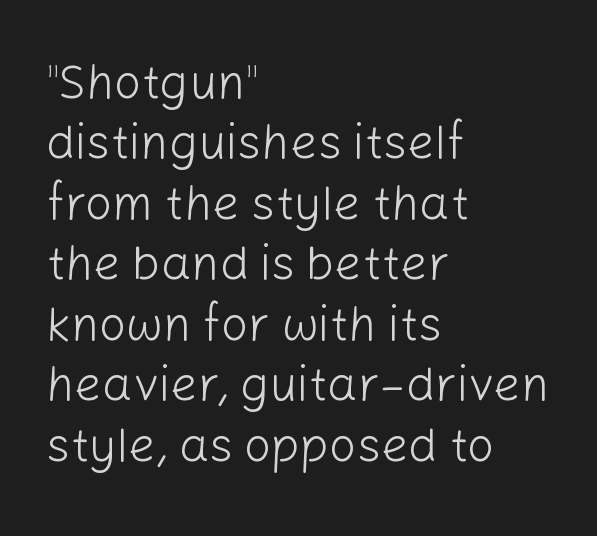
Each letter's strokes conclude bluntly, with no projecting serifs. Does extra space separate the letters? No, they use regular spacing. Bare-footed words on every line. Looks like regular typesetting: each glyph gets only the width it needs. All the whitespace from short lines collects on the right.
